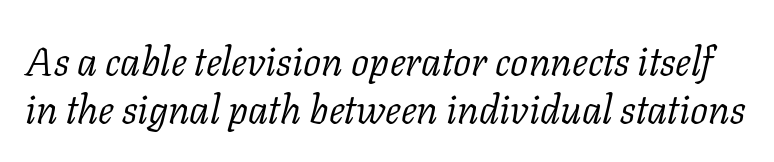
Quick note: italic. Weight: not bold — regular or lighter. A typesetter would call this zero additional tracking. You could not count columns in this text — the font is proportionally spaced.
